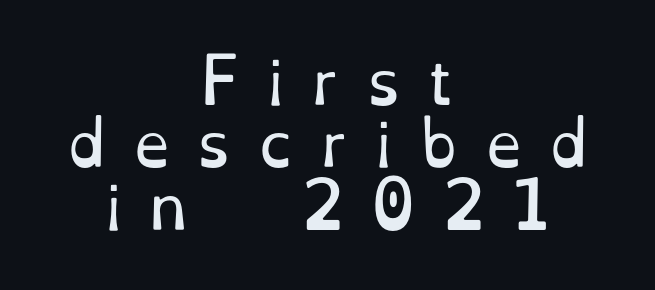
The glyphs are unaccompanied by any horizontal stroke below them. This sample trades vertical openness for compactness between lines. Stems here are at most as thick as an everyday book face. In terms of letterspacing, this is a distinctly airy, spread setting.
